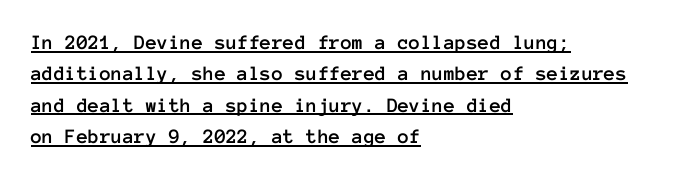
{"italic": "no", "underline": "yes", "align": "left", "line_spacing": "normal", "line_spacing_ratio": 1.49, "letter_spacing": "normal", "letter_spacing_em": 0.0, "glyph_px": 21}
